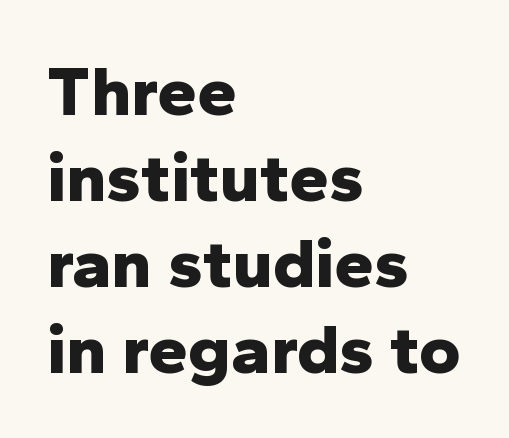
Q: Is the text bold? A: Yes.
Q: Is the text italic (slanted)? A: No, it is upright.
Q: Is the typeface a serif or a sans-serif typeface? A: Sans-serif.
Q: Is the text underlined? A: No.
Q: How is the paragraph aligned? A: Left-aligned.
Q: Is the spacing between letters normal or unusually wide? A: Normal.
Q: Width (condensed, normal, or wide)? A: Normal.
Q: Stroke contrast? A: Low.
Q: x-height? A: Medium.
Q: Monospaced? A: No.
